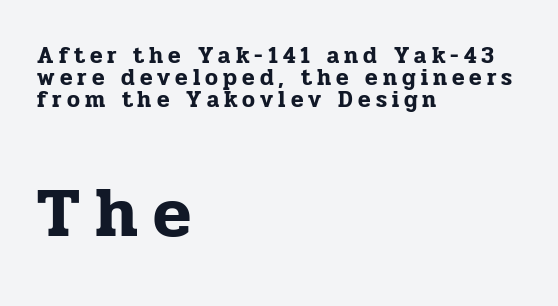
The image shows 70 px serif type, upright; set left-aligned, tight line spacing (0.96x), unusually wide letter spacing (+0.22 em), not underlined; the second (bottom) block is 3.04x larger; low stroke contrast and a medium x-height.
